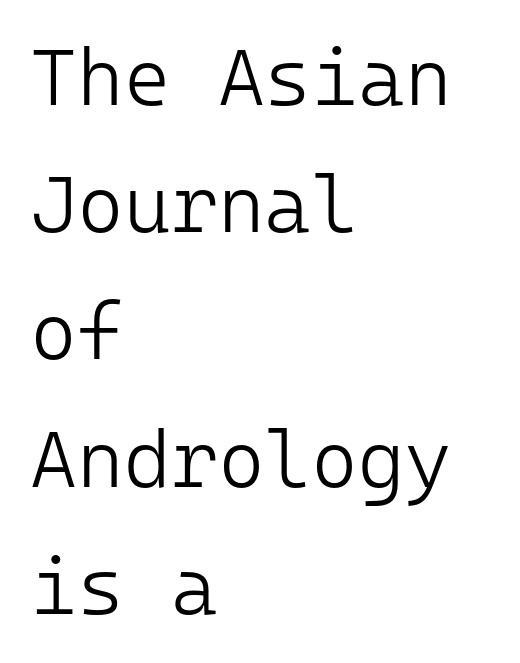
The setting favours the left margin, as ordinary paragraphs usually do. Every stem runs plumb, perpendicular to the baseline. Only glyphs here, with clear space below each row. Rows of type keep a routine distance in the vertical direction.
